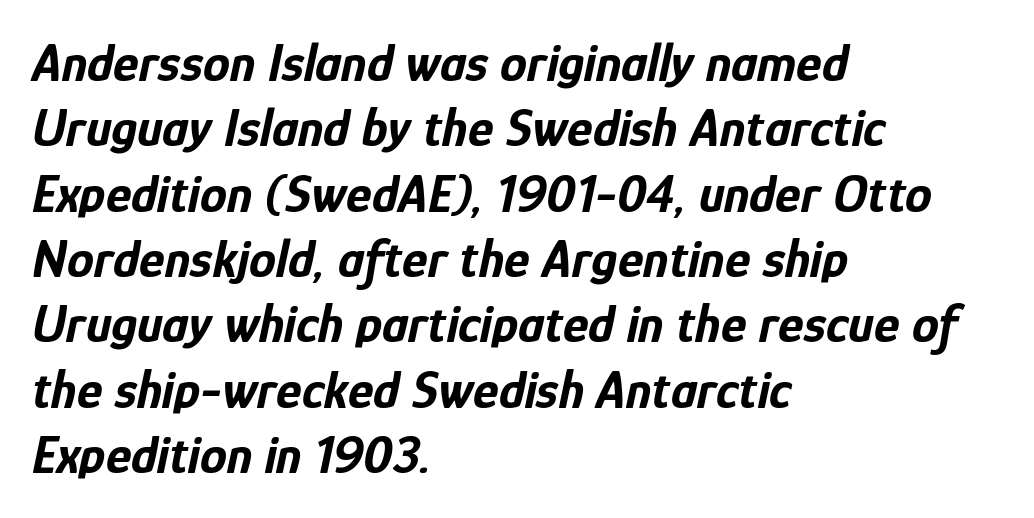
The image shows 54 px bold, condensed type, italic (leaning right); set left-aligned, line spacing 1.21x, normal letter spacing, not underlined; low stroke contrast and a medium x-height.
